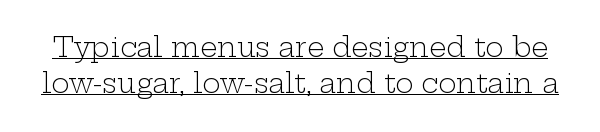
Q: Is the text bold? A: No.
Q: Is the text italic (slanted)? A: No, it is upright.
Q: Is the text underlined? A: Yes.
Q: Is the spacing between letters normal or unusually wide? A: Normal.
Q: Is the spacing between lines tight, normal or loose? A: Normal.
